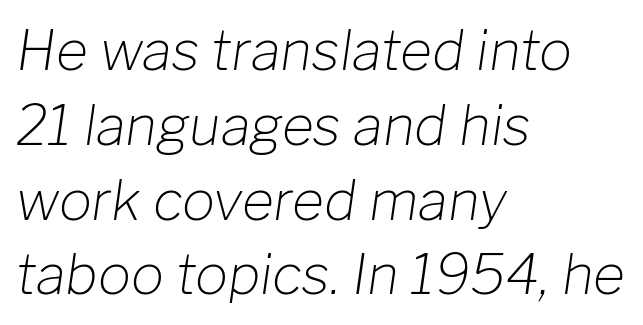
The image shows 55 px light type, italic (leaning right); set left-aligned, normal line spacing (1.36x), normal letter spacing, not underlined; low stroke contrast and a medium x-height.
